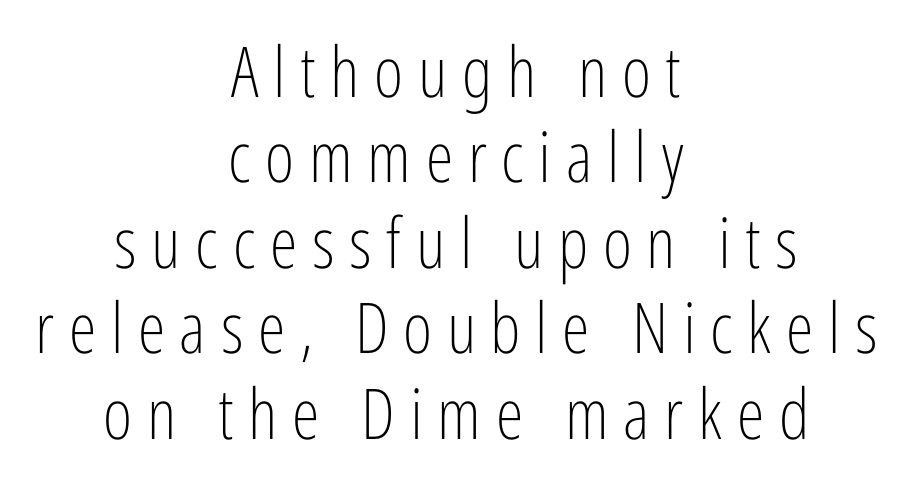
Q: Is the text bold? A: No.
Q: Is the text italic (slanted)? A: No, it is upright.
Q: Is the typeface a serif or a sans-serif typeface? A: Sans-serif.
Q: Is the text underlined? A: No.
Q: How is the paragraph aligned? A: Centered.
Q: Is the spacing between letters normal or unusually wide? A: Unusually wide.
Q: Width (condensed, normal, or wide)? A: Condensed.
Q: Stroke contrast? A: Low.
Q: x-height? A: Medium.
Q: Monospaced? A: No.
